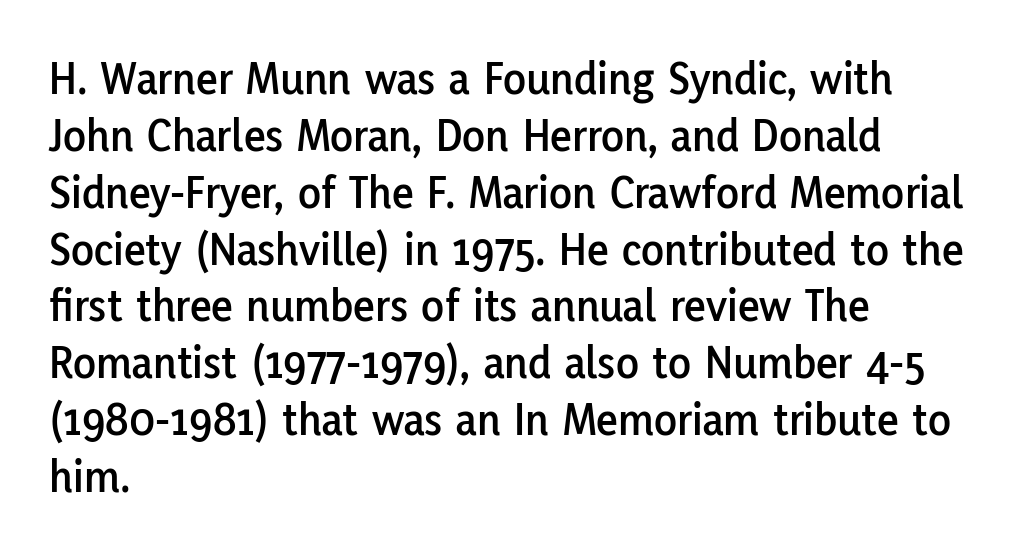
{"serif": "no", "italic": "no", "width": "normal", "stroke_contrast": "low", "x_height": "medium", "monospaced": "no", "underline": "no", "align": "left", "line_spacing_ratio": 1.21, "letter_spacing": "normal", "letter_spacing_em": 0.0, "glyph_px": 47}
